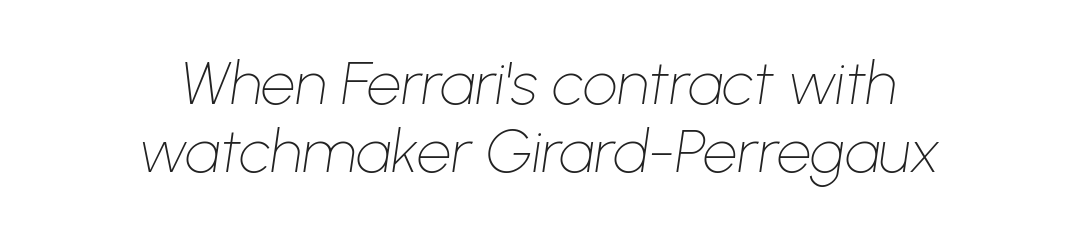
{"italic": "yes", "lean": "right", "slant_degrees": 8, "bold": "no", "weight": "thin", "width": "normal", "stroke_contrast": "low", "x_height": "medium", "monospaced": "no", "underline": "no", "align": "center", "line_spacing": "tight", "line_spacing_ratio": 1.12, "letter_spacing": "normal", "letter_spacing_em": 0.0, "glyph_px": 61}
